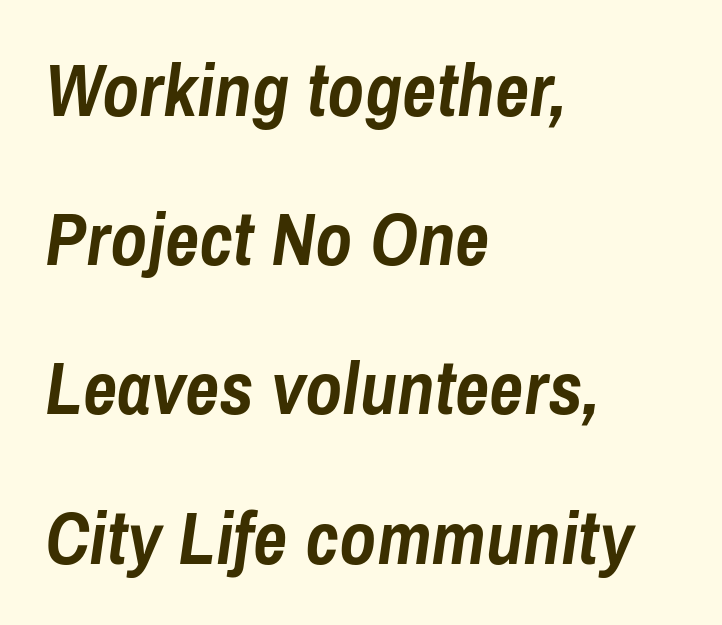
Tracking here is standard; glyphs follow each other at the usual distance. Is this a fixed-width face? No — the glyphs have proportional, varying widths. Characters are canted at an angle relative to the baseline's perpendicular. Type without underlining. A great deal of white space separates one row of letters from the next. These lines stack with their left ends in a neat column.
